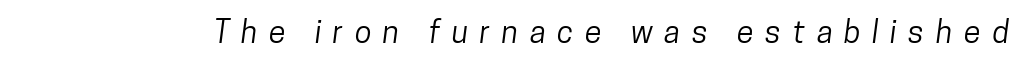
Q: Is the typeface a serif or a sans-serif typeface? A: Sans-serif.
Q: Is the text underlined? A: No.
Q: Is the spacing between letters normal or unusually wide? A: Unusually wide.
Q: Width (condensed, normal, or wide)? A: Condensed.
Q: Stroke contrast? A: Low.
Q: x-height? A: Medium.
Q: Monospaced? A: No.
